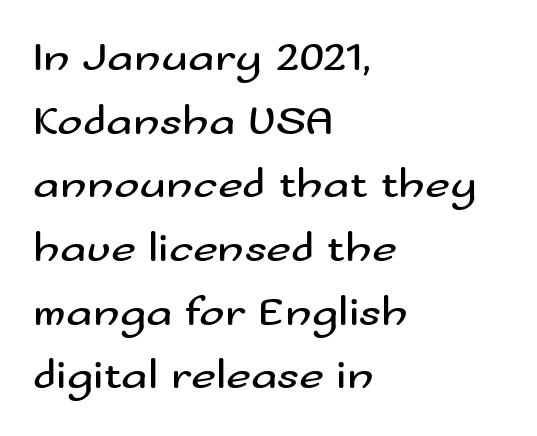
Character widths vary here, with narrow letters taking less room than wide ones. These lines sit exactly where default settings would place them. Bare-footed words on every line. Nothing sits at the stroke ends, so this counts as sans-serif. If you drew a ruler down the left edge, every line would touch it. This is the regular roman posture of the typeface.
